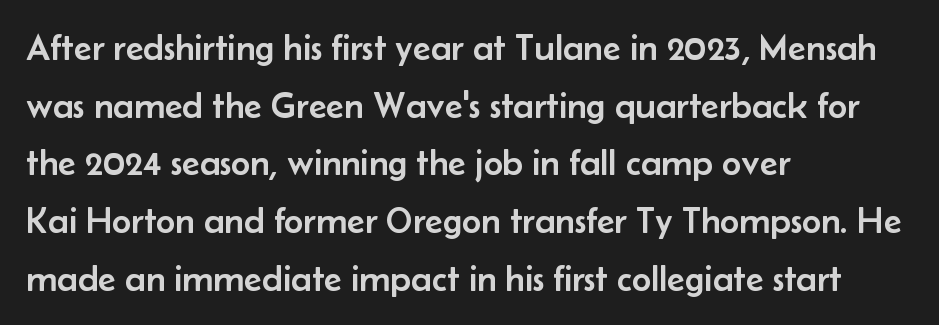
Typographically, this falls in the sans-serif category. Letters rest on an invisible, unmarked baseline. Notice how the stems are strictly vertical — no italics here. These lines keep a tight, regular rhythm from letter to letter.
